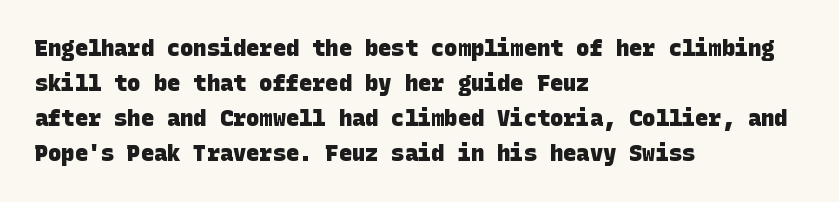
The image shows 22 px bold type; set left-aligned, normal line spacing (1.59x), normal letter spacing, not underlined.
